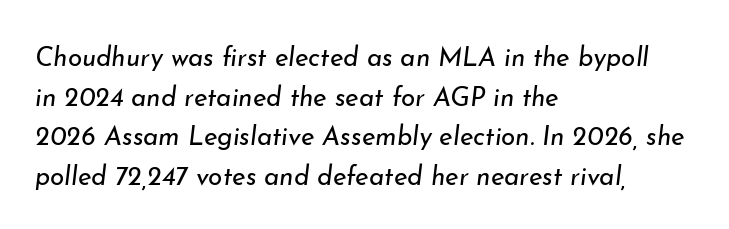
The image shows 26 px text type, italic (leaning right); set left-aligned, normal line spacing (1.52x), normal letter spacing, not underlined.
